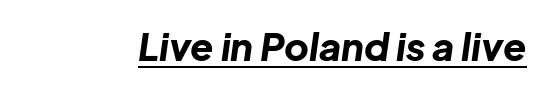
Q: Is the text bold? A: Yes.
Q: Is the text italic (slanted)? A: Yes, it leans right by about 8 degrees.
Q: Is the text underlined? A: Yes.
Q: Is the spacing between letters normal or unusually wide? A: Normal.
Q: Width (condensed, normal, or wide)? A: Normal.
Q: Stroke contrast? A: Low.
Q: x-height? A: Medium.
Q: Monospaced? A: No.
